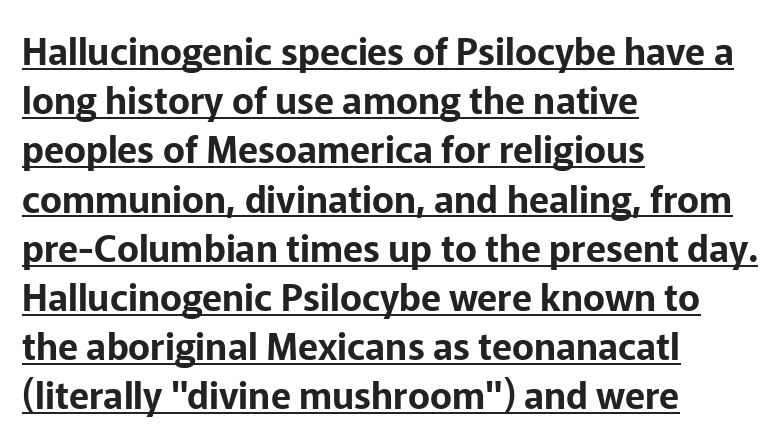
A student would call this left alignment; a typographer would say flush left, rag right. The rendering keeps characters at their native spacing. Reading down the column, the eye jumps a familiar distance to each next line. Observe the absence of serifs on each vertical stroke in this sample. The specimen reads as upright at a glance. Check the space under the baseline: a stroke is drawn there.
